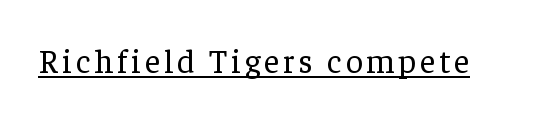
{"serif": "yes", "italic": "no", "bold": "no", "weight": "regular", "width": "normal", "stroke_contrast": "low", "x_height": "medium", "monospaced": "no", "underline": "yes", "glyph_px": 33}
